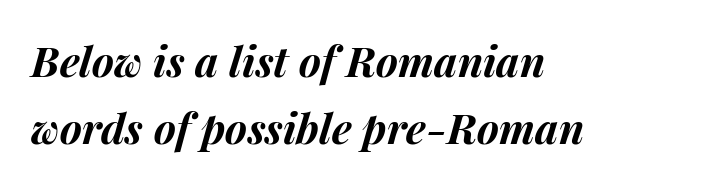
Q: Is the text bold? A: Yes.
Q: Is the text italic (slanted)? A: Yes, it leans right by about 15 degrees.
Q: Is the text underlined? A: No.
Q: How is the paragraph aligned? A: Left-aligned.
Q: Is the spacing between letters normal or unusually wide? A: Normal.
Q: Is the spacing between lines tight, normal or loose? A: Normal.
Q: Width (condensed, normal, or wide)? A: Normal.
Q: Stroke contrast? A: Medium.
Q: x-height? A: Medium.
Q: Monospaced? A: No.
